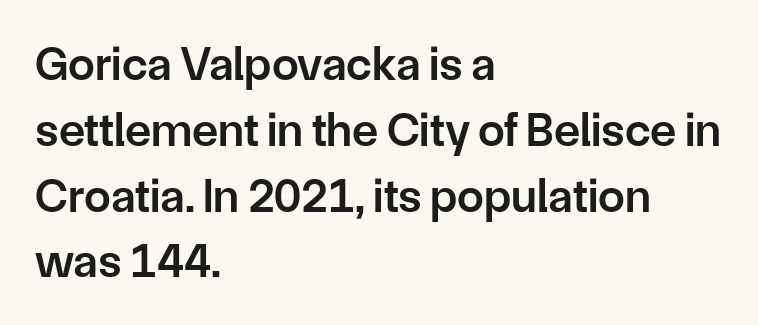
The rendering anchors every line to the left-hand side. Looks like regular typesetting: each glyph gets only the width it needs. Glyph-to-glyph distance matches everyday printed text. Honestly, the row spacing looks completely unremarkable. The baseline area is clear.
